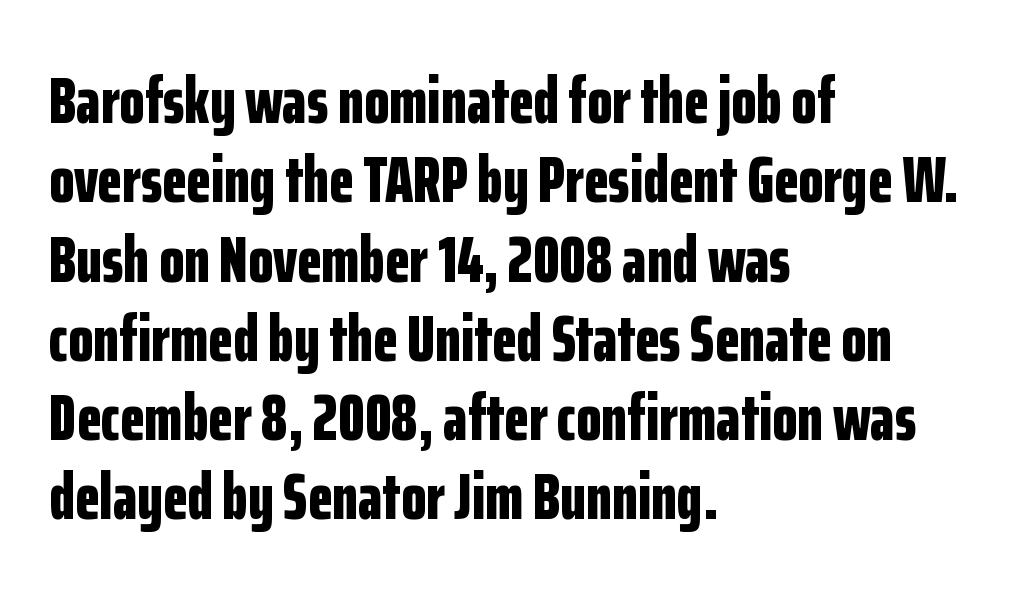
{"serif": "no", "italic": "no", "bold": "yes", "weight": "bold", "width": "condensed", "stroke_contrast": "low", "x_height": "medium", "monospaced": "no", "underline": "no", "align": "left", "line_spacing_ratio": 1.22, "letter_spacing": "normal", "letter_spacing_em": 0.0, "glyph_px": 65}
